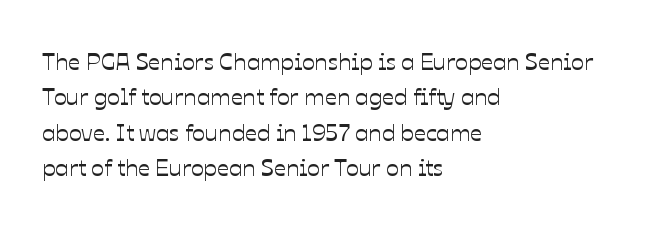
The image shows 24 px text type, upright; set left-aligned, normal line spacing (1.47x), normal letter spacing, not underlined.
